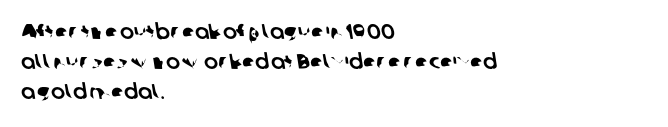
Q: Is the text underlined? A: No.
Q: How is the paragraph aligned? A: Left-aligned.
Q: Is the spacing between letters normal or unusually wide? A: Normal.
Q: Is the spacing between lines tight, normal or loose? A: Normal.
